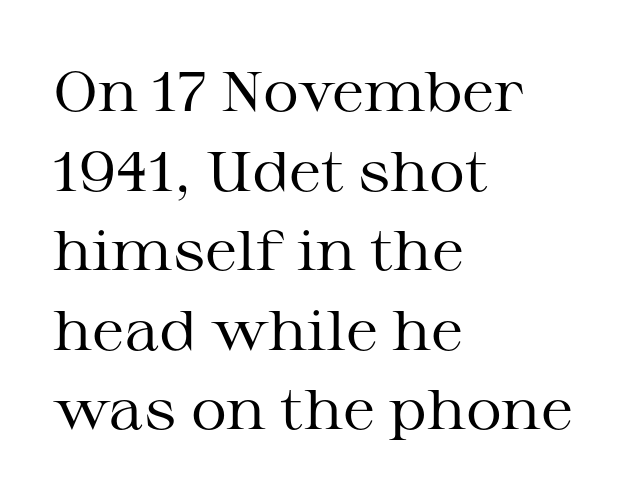
{"serif": "yes", "italic": "no", "bold": "no", "weight": "regular", "width": "wide", "stroke_contrast": "medium", "x_height": "medium", "monospaced": "no", "underline": "no", "align": "left", "line_spacing": "normal", "line_spacing_ratio": 1.42, "letter_spacing": "normal", "letter_spacing_em": 0.0, "glyph_px": 56}
